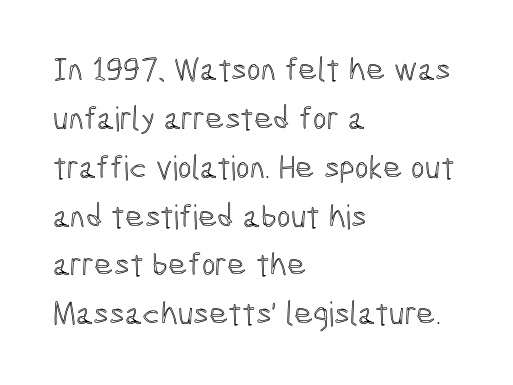
Look at the tracking — it's just the regular setting, nothing added. You can tell it's not italic because the verticals are truly vertical. Descenders hang freely into open space. Which margin do the lines hug? The left one — the right edge is uneven.
